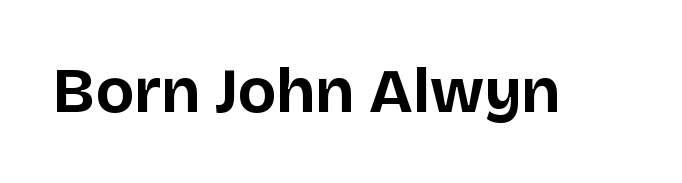
Q: Is the text bold? A: Yes.
Q: Is the text italic (slanted)? A: No, it is upright.
Q: Is the typeface a serif or a sans-serif typeface? A: Sans-serif.
Q: Is the text underlined? A: No.
Q: Is the spacing between letters normal or unusually wide? A: Normal.
Q: Width (condensed, normal, or wide)? A: Normal.
Q: Stroke contrast? A: Low.
Q: x-height? A: Large.
Q: Monospaced? A: No.
